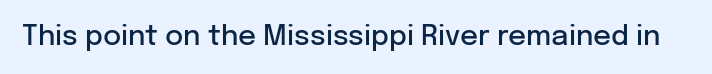
The image shows 28 px semibold sans-serif type, upright; set normal letter spacing, not underlined; low stroke contrast and a medium x-height.
